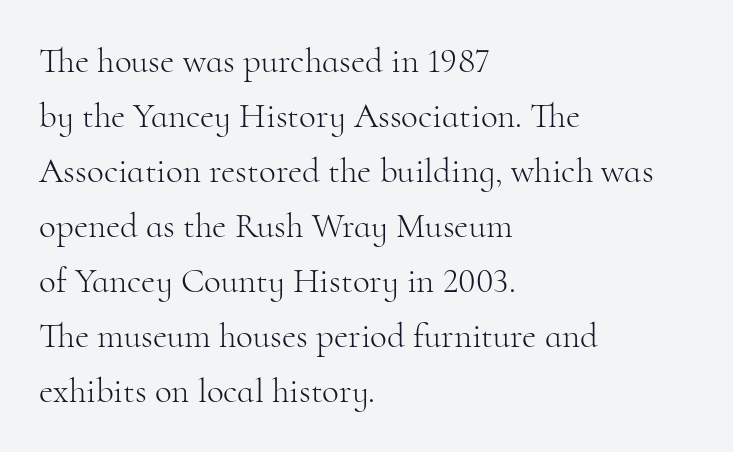
{"serif": "yes", "italic": "no", "bold": "no", "weight": "light", "width": "normal", "stroke_contrast": "high", "x_height": "small", "monospaced": "no", "underline": "no", "align": "left", "line_spacing": "normal", "line_spacing_ratio": 1.57, "letter_spacing": "normal", "letter_spacing_em": 0.0, "glyph_px": 35}
